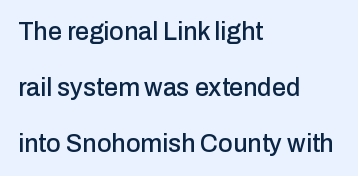
{"italic": "no", "underline": "no", "align": "left", "line_spacing": "loose", "line_spacing_ratio": 2.24, "letter_spacing": "normal", "letter_spacing_em": 0.0, "glyph_px": 25}
